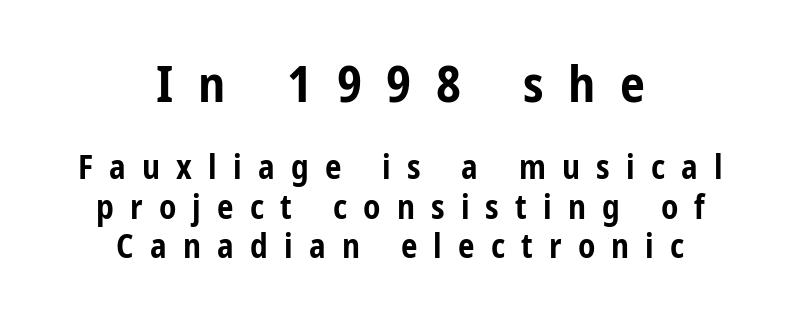
The image shows 50 px bold, condensed sans-serif type, upright; set centered, line spacing 1.2x, unusually wide letter spacing (+0.49 em), not underlined; the first (top) block is 1.52x larger; low stroke contrast and a medium x-height.
